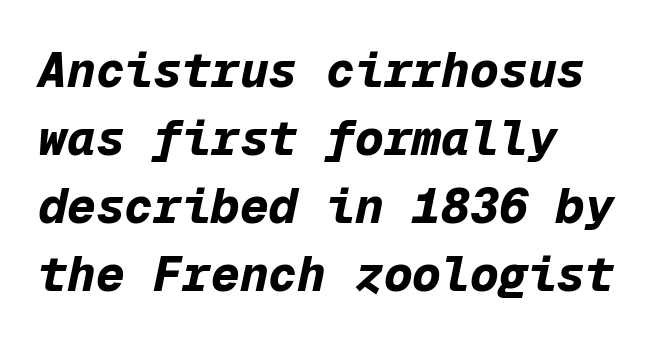
{"italic": "yes", "lean": "right", "slant_degrees": 12, "bold": "yes", "weight": "bold", "width": "normal", "stroke_contrast": "low", "x_height": "medium", "monospaced": "yes", "underline": "no", "align": "left", "line_spacing": "normal", "line_spacing_ratio": 1.42, "letter_spacing": "normal", "letter_spacing_em": 0.0, "glyph_px": 48}
